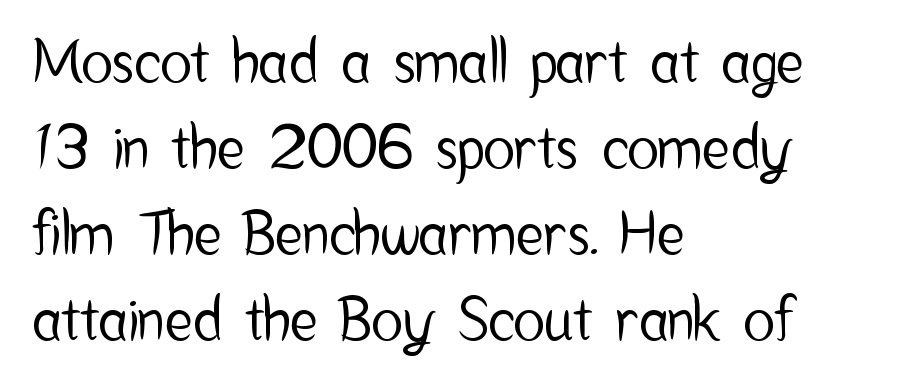
Q: Is the text italic (slanted)? A: No, it is upright.
Q: Is the typeface a serif or a sans-serif typeface? A: Sans-serif.
Q: Is the text underlined? A: No.
Q: How is the paragraph aligned? A: Left-aligned.
Q: Is the spacing between letters normal or unusually wide? A: Normal.
Q: Is the spacing between lines tight, normal or loose? A: Normal.
Q: Width (condensed, normal, or wide)? A: Condensed.
Q: Stroke contrast? A: Low.
Q: x-height? A: Medium.
Q: Monospaced? A: No.
